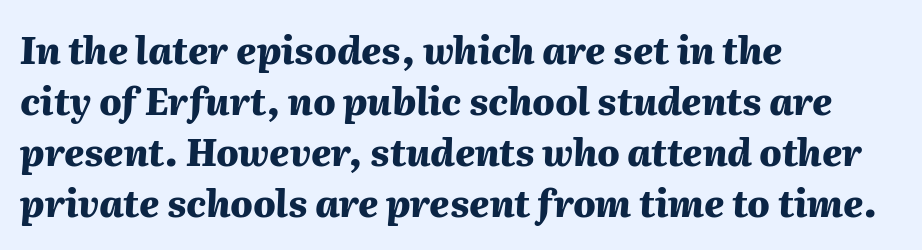
The image shows 37 px heavy type, italic (leaning right); set left-aligned, normal line spacing (1.38x), normal letter spacing, not underlined; medium stroke contrast and a medium x-height.
